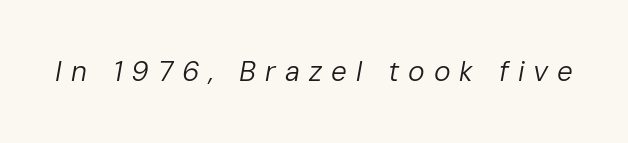
Q: Is the text bold? A: No.
Q: Is the text italic (slanted)? A: Yes, it leans right by about 10 degrees.
Q: Is the text underlined? A: No.
Q: Is the spacing between letters normal or unusually wide? A: Unusually wide.
Q: Width (condensed, normal, or wide)? A: Normal.
Q: Stroke contrast? A: Low.
Q: x-height? A: Medium.
Q: Monospaced? A: No.
